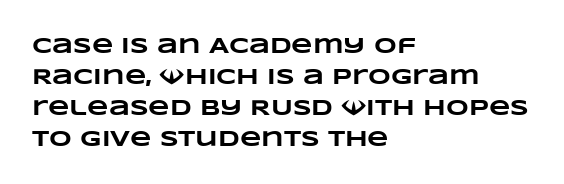
{"bold": "yes", "underline": "no", "align": "left", "line_spacing": "normal", "line_spacing_ratio": 1.41, "letter_spacing": "normal", "letter_spacing_em": 0.0, "glyph_px": 22}
